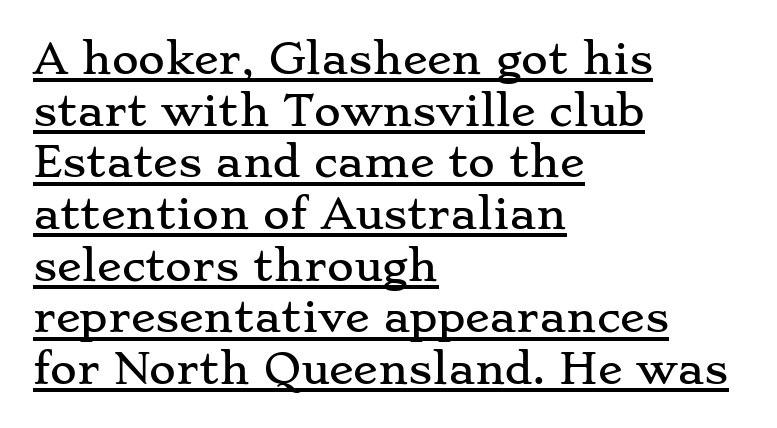
{"serif": "yes", "italic": "no", "width": "wide", "stroke_contrast": "low", "x_height": "small", "monospaced": "no", "underline": "yes", "align": "left", "line_spacing": "normal", "line_spacing_ratio": 1.26, "letter_spacing": "normal", "letter_spacing_em": 0.0, "glyph_px": 41}
